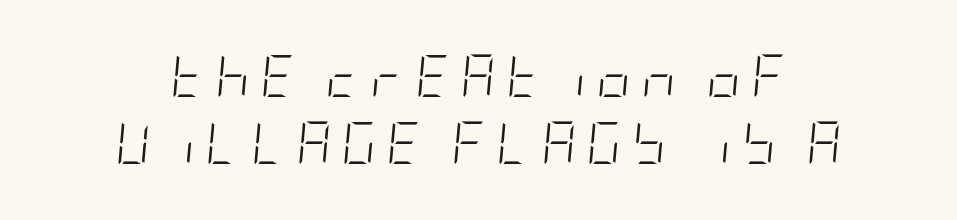
Q: Is the text bold? A: No.
Q: Is the text italic (slanted)? A: Yes, it leans right by about 5 degrees.
Q: Is the text underlined? A: No.
Q: Is the spacing between letters normal or unusually wide? A: Unusually wide.
Q: Is the spacing between lines tight, normal or loose? A: Normal.
Q: Width (condensed, normal, or wide)? A: Condensed.
Q: Stroke contrast? A: Low.
Q: x-height? A: Large.
